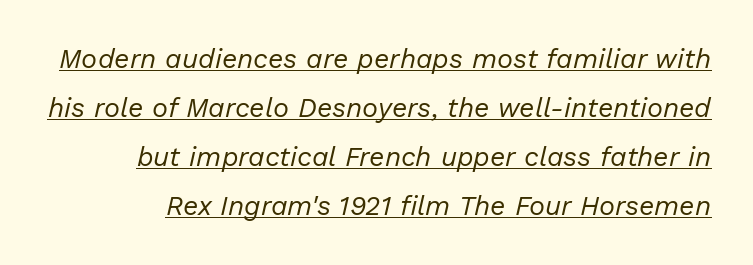
The image shows 27 px text type, italic (leaning right); set line spacing 1.82x, normal letter spacing, underlined.
